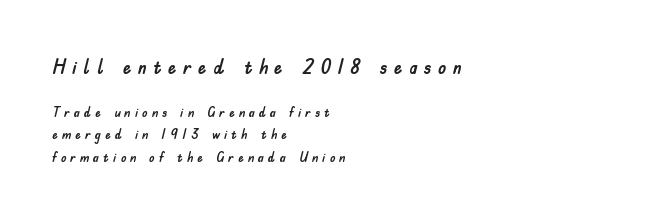
Q: Is the text italic (slanted)? A: Yes.
Q: Is the text underlined? A: No.
Q: How is the paragraph aligned? A: Left-aligned.
Q: Is the spacing between letters normal or unusually wide? A: Unusually wide.
Q: Is the spacing between lines tight, normal or loose? A: Normal.
Q: Which block of text is set in a larger size, the first (top) or the second (bottom)? A: The first (top) one.
